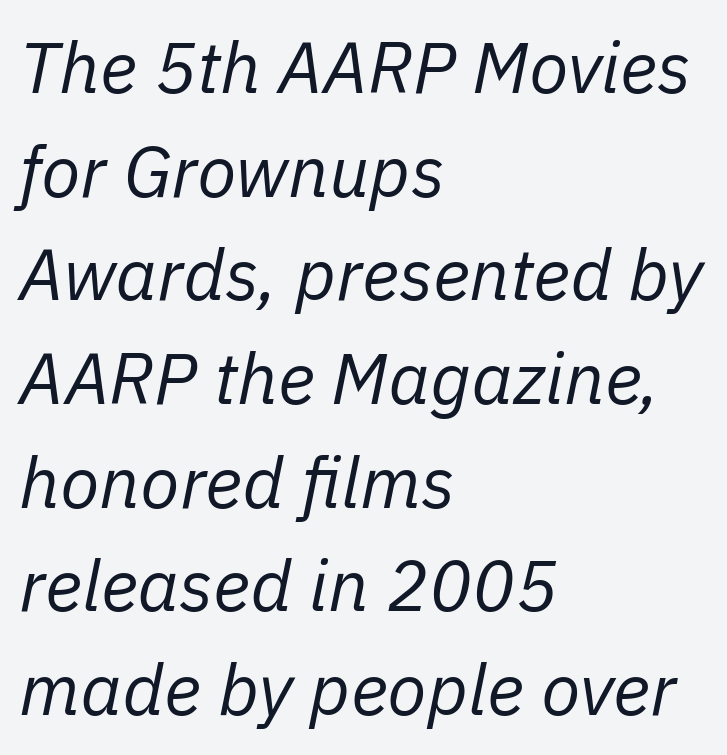
{"italic": "yes", "lean": "right", "slant_degrees": 11, "bold": "no", "weight": "regular", "width": "normal", "stroke_contrast": "low", "x_height": "medium", "monospaced": "no", "underline": "no", "align": "left", "line_spacing": "normal", "line_spacing_ratio": 1.44, "letter_spacing": "normal", "letter_spacing_em": 0.0, "glyph_px": 72}
